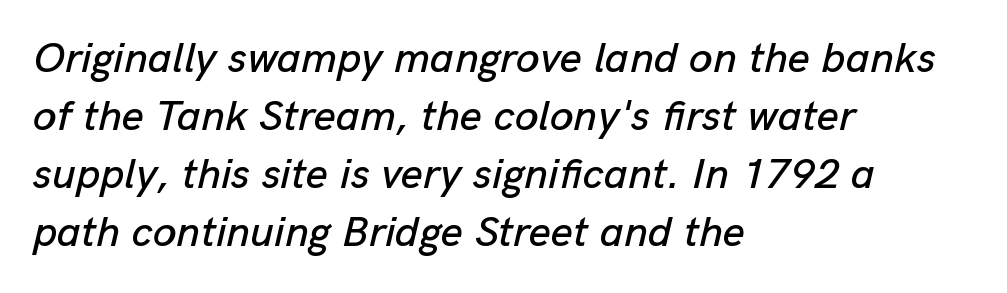
The image shows 43 px text type, italic (leaning right); set left-aligned, normal line spacing (1.35x), normal letter spacing, not underlined; low stroke contrast and a medium x-height.
